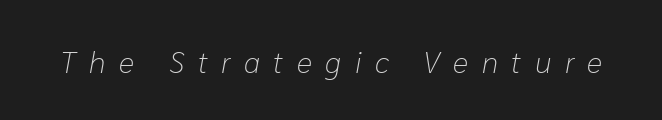
The image shows 30 px light type, italic (leaning right); set unusually wide letter spacing (+0.45 em), not underlined; low stroke contrast and a medium x-height.
